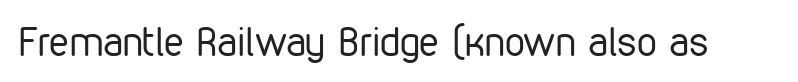
Q: Is the text bold? A: No.
Q: Is the text italic (slanted)? A: No, it is upright.
Q: Is the typeface a serif or a sans-serif typeface? A: Sans-serif.
Q: Is the text underlined? A: No.
Q: Is the spacing between letters normal or unusually wide? A: Normal.
Q: Width (condensed, normal, or wide)? A: Condensed.
Q: Stroke contrast? A: Low.
Q: x-height? A: Medium.
Q: Monospaced? A: No.
